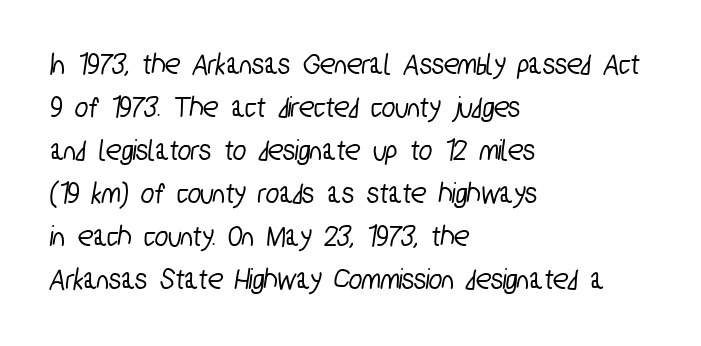
Students, note that the glyphs here touch the page at normal intervals. Character widths vary here, with narrow letters taking less room than wide ones. These lines are composed in type without serifs. A student would call this left alignment; a typographer would say flush left, rag right.
